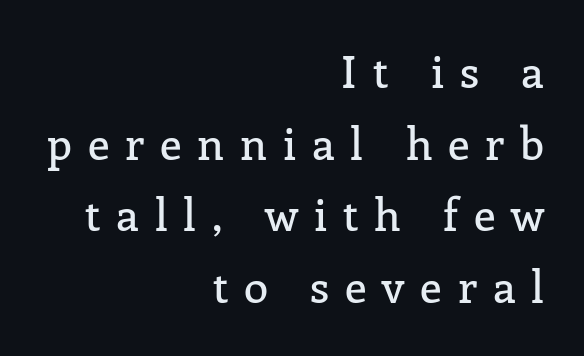
Compared with a flush-left layout, this one pins lines to the opposite, right side. Students, observe: this is what conventionally led text looks like. Letterform terminals end in serifs throughout the passage. This is the regular roman posture of the typeface. Beneath every word, the page is bare.
